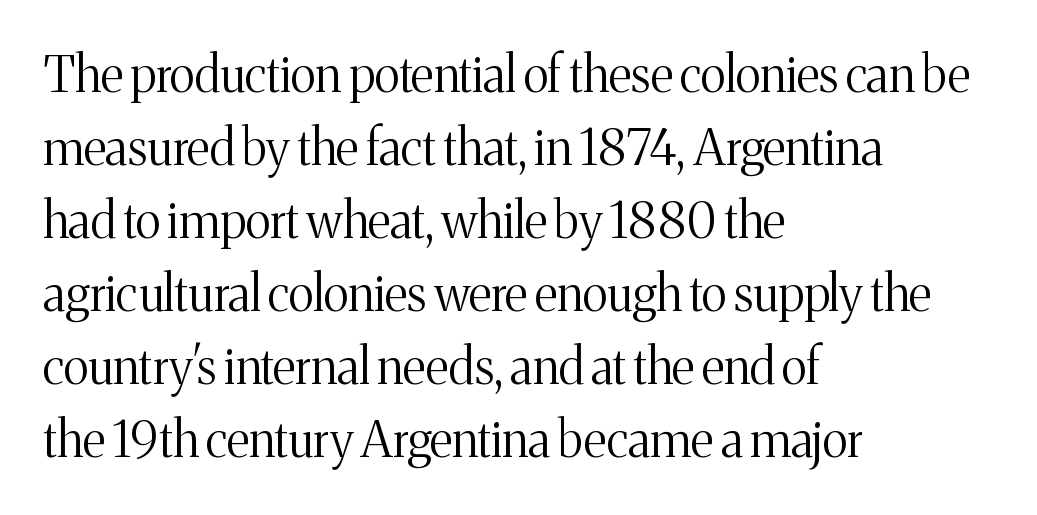
Q: Is the text bold? A: No.
Q: Is the text italic (slanted)? A: No, it is upright.
Q: Is the typeface a serif or a sans-serif typeface? A: Serif.
Q: Is the text underlined? A: No.
Q: How is the paragraph aligned? A: Left-aligned.
Q: Is the spacing between letters normal or unusually wide? A: Normal.
Q: Is the spacing between lines tight, normal or loose? A: Normal.
Q: Width (condensed, normal, or wide)? A: Normal.
Q: Stroke contrast? A: Medium.
Q: x-height? A: Medium.
Q: Monospaced? A: No.
